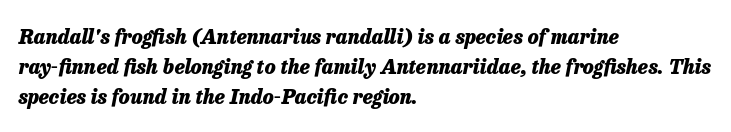
{"italic": "yes", "lean": "right", "slant_degrees": 13, "bold": "yes", "underline": "no", "align": "left", "line_spacing": "normal", "line_spacing_ratio": 1.49, "letter_spacing": "normal", "letter_spacing_em": 0.0, "glyph_px": 20}
